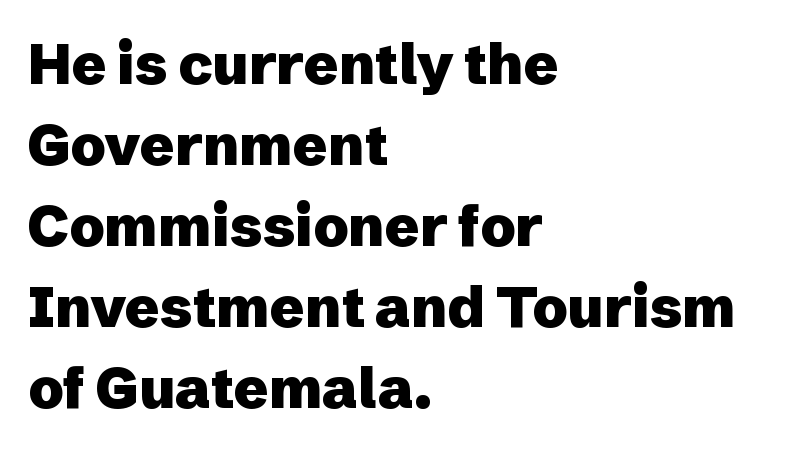
Q: Is the text bold? A: Yes.
Q: Is the text italic (slanted)? A: No, it is upright.
Q: Is the typeface a serif or a sans-serif typeface? A: Sans-serif.
Q: Is the text underlined? A: No.
Q: How is the paragraph aligned? A: Left-aligned.
Q: Is the spacing between letters normal or unusually wide? A: Normal.
Q: Is the spacing between lines tight, normal or loose? A: Normal.
Q: Width (condensed, normal, or wide)? A: Normal.
Q: Stroke contrast? A: Low.
Q: x-height? A: Medium.
Q: Monospaced? A: No.
